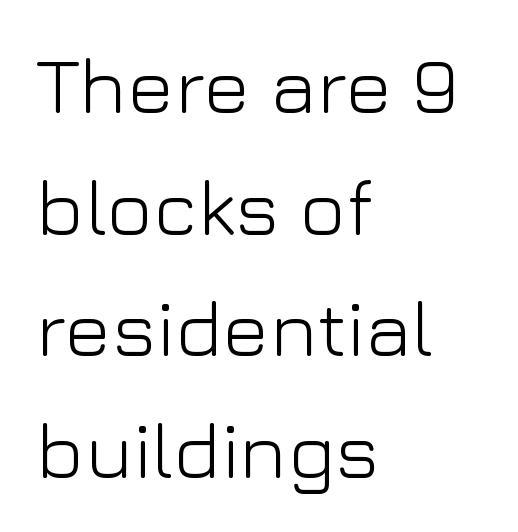
Regarding leading, the lines here are spaced in the standard way. Spacing between characters is what you'd get straight out of the box. Tall strokes in this sample are plumb rather than angled. Leftover space on each line is placed entirely after the last word. Nothing heavy about these letters — not bold at all. This sample has the flowing, uneven cadence of proportional lettering.
